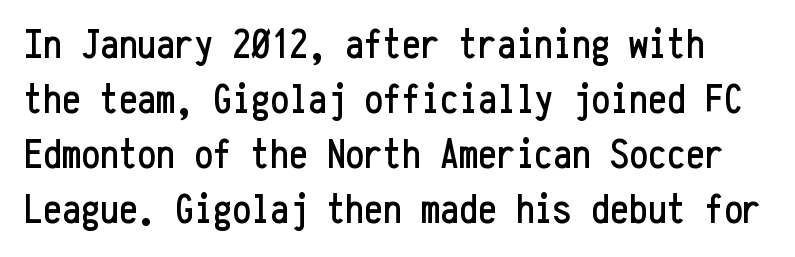
Short note: letters normally spaced. Unlike italic type, these characters show no tilt at all. This rendering features lettering with no underline. Typographically, this falls in the sans-serif category. The rendering uses typewriter-style spacing with identical character cells. Vertical spacing — default.
